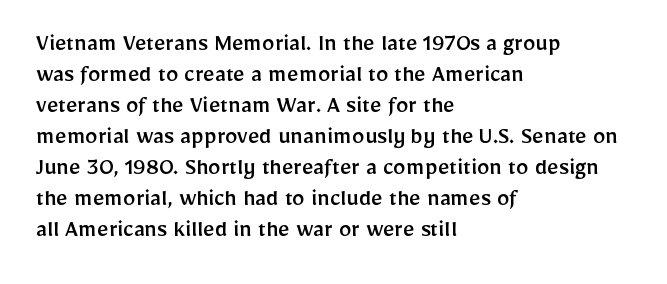
The image shows 25 px text type, upright; set left-aligned, line spacing 1.24x, normal letter spacing, not underlined.
